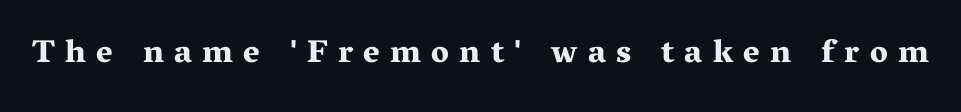
This rendering widens character spacing well past its baseline value. The letters are bold, with thick, heavy strokes. Has an underline been added? It has not. Spacing verdict: proportional, widths tailored to each character. Old-style or modern, the face here clearly has serifs. Posture: upright roman.
